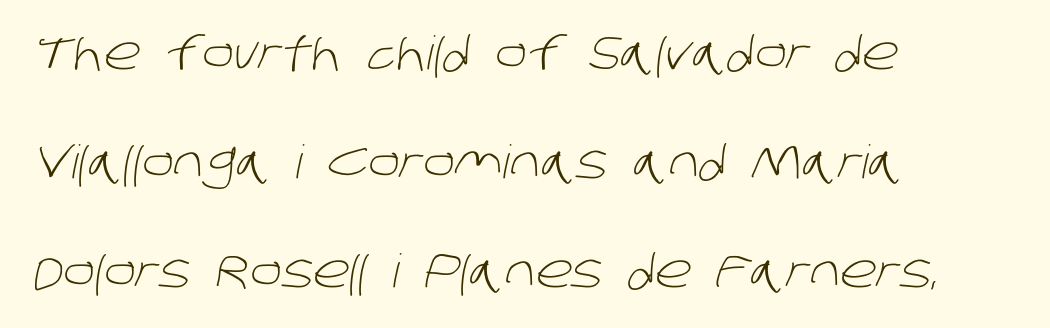
The image shows 46 px light sans-serif type; set left-aligned, loose line spacing (2.37x), normal letter spacing, not underlined; low stroke contrast and a large x-height.
